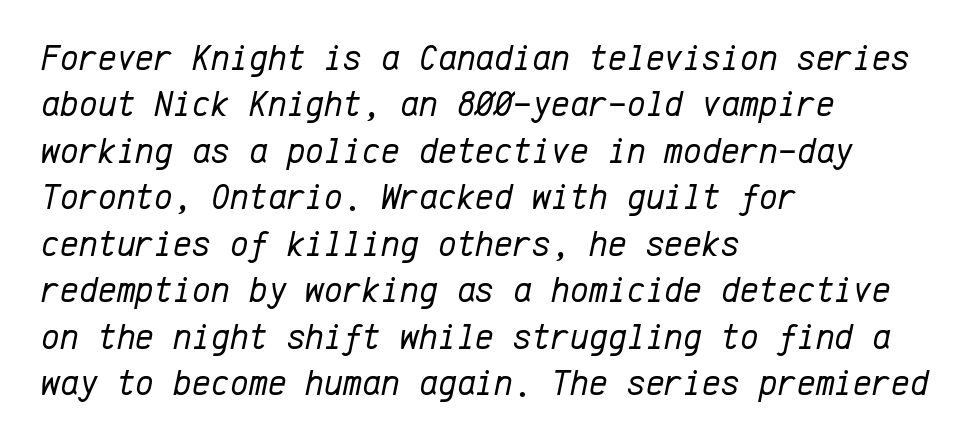
The image shows 36 px regular-weight type, italic (leaning right), monospaced; set left-aligned, normal line spacing (1.29x), normal letter spacing, not underlined; low stroke contrast and a medium x-height.
